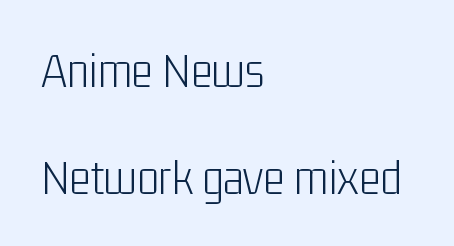
The image shows 51 px light, condensed sans-serif type, upright; set left-aligned, loose line spacing (2.09x), normal letter spacing, not underlined; low stroke contrast and a medium x-height.
